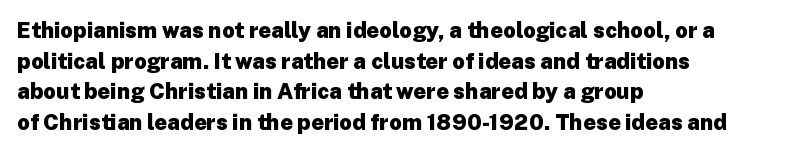
{"italic": "no", "bold": "yes", "underline": "no", "align": "left", "line_spacing": "normal", "line_spacing_ratio": 1.39, "letter_spacing": "normal", "letter_spacing_em": 0.0, "glyph_px": 22}
